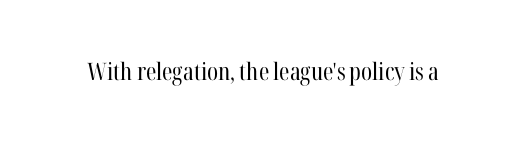
{"italic": "no", "bold": "no", "underline": "no", "letter_spacing": "normal", "letter_spacing_em": 0.0, "glyph_px": 24}
